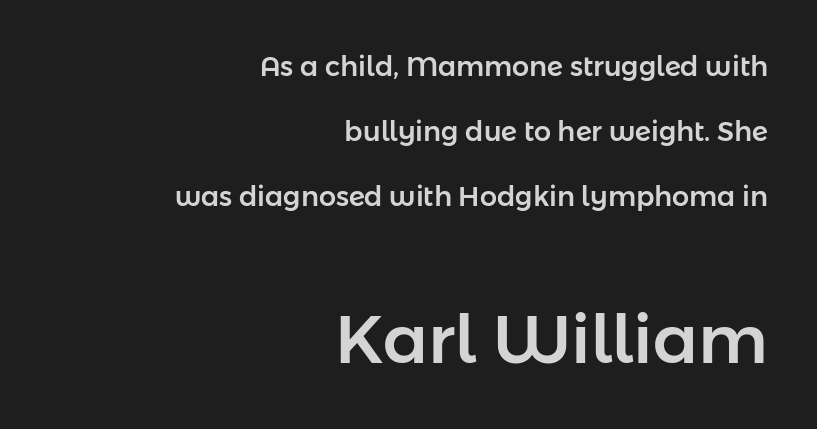
{"serif": "no", "italic": "no", "width": "normal", "stroke_contrast": "low", "x_height": "medium", "monospaced": "no", "underline": "no", "align": "right", "line_spacing": "loose", "line_spacing_ratio": 2.41, "letter_spacing": "normal", "letter_spacing_em": 0.0, "larger_block": "second", "size_ratio": 2.48, "glyph_px": 67}
